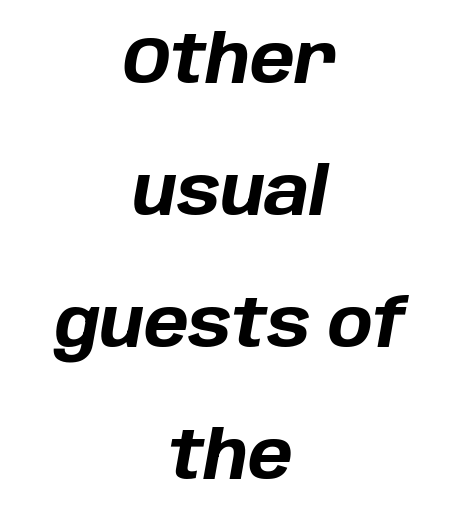
Q: Is the text bold? A: Yes.
Q: Is the text italic (slanted)? A: Yes, it leans right by about 10 degrees.
Q: Is the text underlined? A: No.
Q: How is the paragraph aligned? A: Centered.
Q: Is the spacing between letters normal or unusually wide? A: Normal.
Q: Is the spacing between lines tight, normal or loose? A: Loose.
Q: Width (condensed, normal, or wide)? A: Normal.
Q: Stroke contrast? A: Low.
Q: x-height? A: Large.
Q: Monospaced? A: No.
